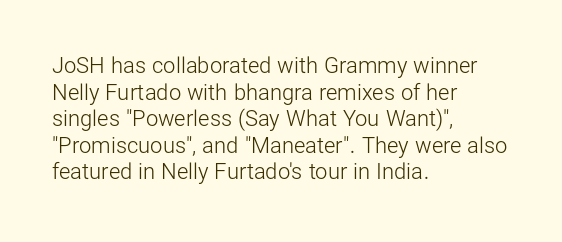
The face used here is rendered with its standard letterfit. The rag falls on the right side of this text block. The typeface has the unassuming heft of standard copy or less. Italic: no, the glyphs are upright roman.
